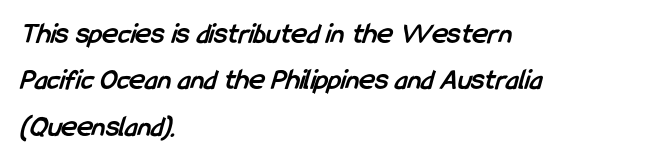
{"serif": "no", "bold": "yes", "weight": "semibold", "width": "condensed", "stroke_contrast": "low", "x_height": "medium", "monospaced": "no", "underline": "no", "align": "left", "line_spacing": "normal", "line_spacing_ratio": 1.55, "letter_spacing": "normal", "letter_spacing_em": 0.0, "glyph_px": 30}
